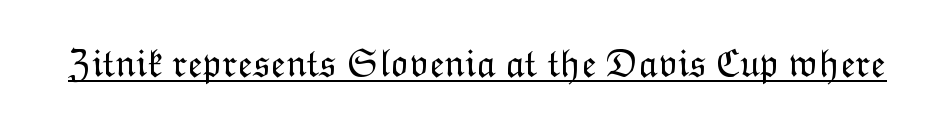
When letters stand straight like this, we call the style roman or upright. Has an underline been added? It has. The rendering uses natural spacing where letterforms have individual widths. Stroke mass is kept to a normal reading level or below.
